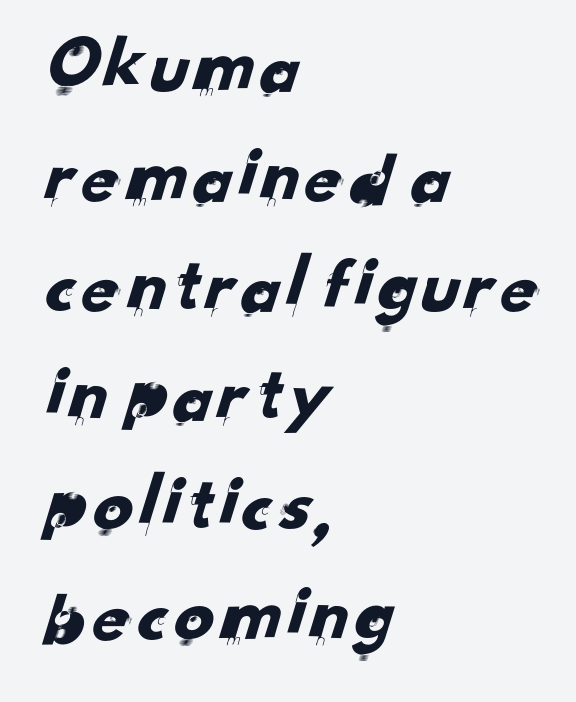
Q: Is the typeface a serif or a sans-serif typeface? A: Sans-serif.
Q: Is the text underlined? A: No.
Q: How is the paragraph aligned? A: Left-aligned.
Q: Is the spacing between letters normal or unusually wide? A: Normal.
Q: Is the spacing between lines tight, normal or loose? A: Normal.
Q: Width (condensed, normal, or wide)? A: Normal.
Q: Stroke contrast? A: Low.
Q: x-height? A: Small.
Q: Monospaced? A: No.
